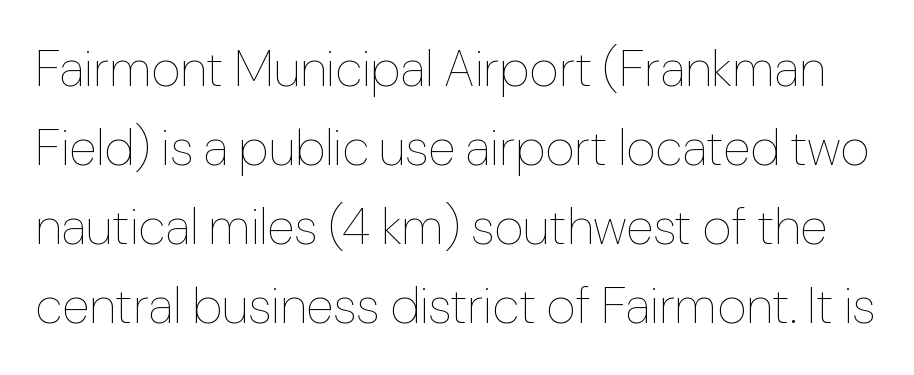
{"italic": "no", "bold": "no", "weight": "thin", "width": "normal", "stroke_contrast": "low", "x_height": "medium", "monospaced": "no", "underline": "no", "line_spacing": "normal", "line_spacing_ratio": 1.55, "letter_spacing": "normal", "letter_spacing_em": 0.0, "glyph_px": 51}
